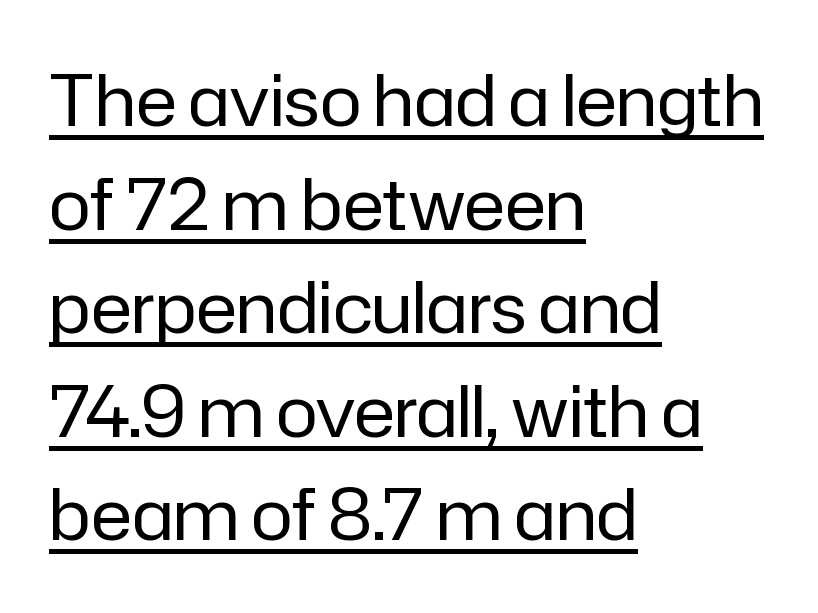
{"serif": "no", "italic": "no", "bold": "no", "weight": "regular", "width": "normal", "stroke_contrast": "low", "x_height": "medium", "monospaced": "no", "underline": "yes", "align": "left", "line_spacing": "normal", "line_spacing_ratio": 1.48, "letter_spacing": "normal", "letter_spacing_em": 0.0, "glyph_px": 70}
